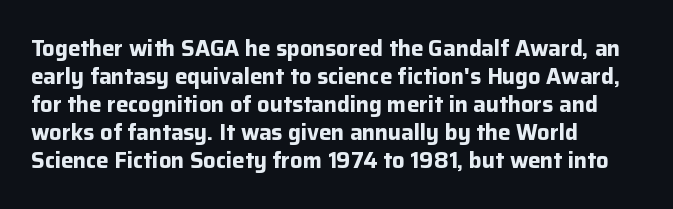
Q: Is the text bold? A: Yes.
Q: Is the text italic (slanted)? A: No, it is upright.
Q: Is the text underlined? A: No.
Q: How is the paragraph aligned? A: Left-aligned.
Q: Is the spacing between letters normal or unusually wide? A: Normal.
Q: Is the spacing between lines tight, normal or loose? A: Normal.
